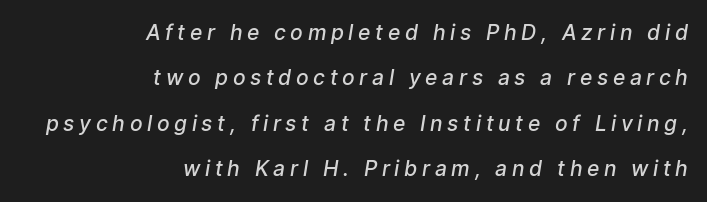
This sample trades compactness for vertical openness between lines. Underlining? Definitely not there. Characters follow at a spacing far wider than the type designer built in. Its strokes are somewhat broadened, the hallmark of semibold type.
